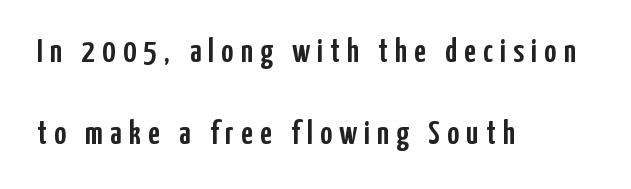
The image shows 33 px condensed sans-serif type, upright; set left-aligned, loose line spacing (2.49x), unusually wide letter spacing (+0.22 em), not underlined; low stroke contrast and a medium x-height.
